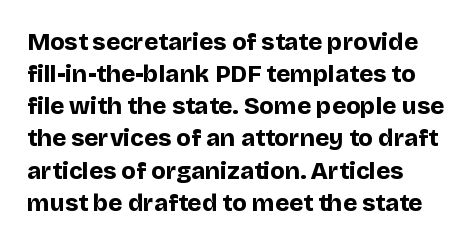
Q: Is the text bold? A: Yes.
Q: Is the text italic (slanted)? A: No, it is upright.
Q: Is the text underlined? A: No.
Q: How is the paragraph aligned? A: Left-aligned.
Q: Is the spacing between letters normal or unusually wide? A: Normal.
Q: Is the spacing between lines tight, normal or loose? A: Normal.
